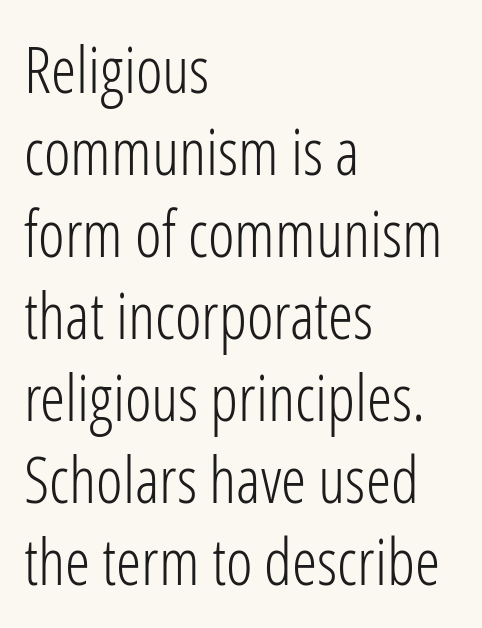
Q: Is the text bold? A: No.
Q: Is the text italic (slanted)? A: No, it is upright.
Q: Is the typeface a serif or a sans-serif typeface? A: Sans-serif.
Q: Is the text underlined? A: No.
Q: How is the paragraph aligned? A: Left-aligned.
Q: Is the spacing between letters normal or unusually wide? A: Normal.
Q: Is the spacing between lines tight, normal or loose? A: Normal.
Q: Width (condensed, normal, or wide)? A: Condensed.
Q: Stroke contrast? A: Low.
Q: x-height? A: Medium.
Q: Monospaced? A: No.
